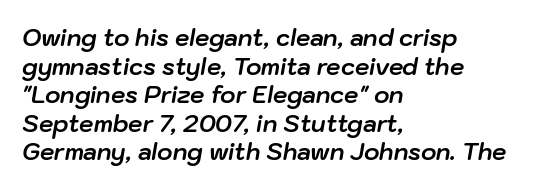
{"italic": "yes", "lean": "right", "slant_degrees": 10, "bold": "yes", "underline": "no", "align": "left", "line_spacing_ratio": 1.24, "letter_spacing": "normal", "letter_spacing_em": 0.0, "glyph_px": 23}
